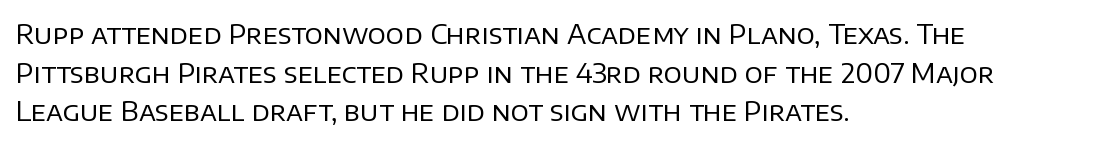
{"italic": "no", "bold": "no", "underline": "no", "align": "left", "line_spacing": "normal", "line_spacing_ratio": 1.43, "letter_spacing": "normal", "letter_spacing_em": 0.0, "glyph_px": 27}
